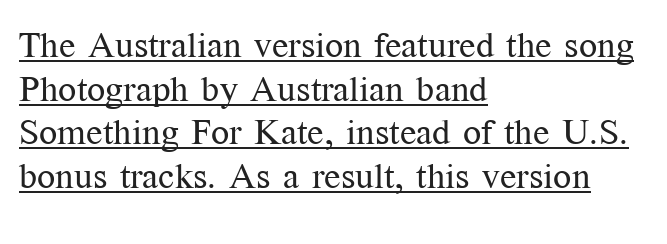
The letters sit at their default tracking, neither squeezed nor spread. Layout note: lines flush left. This sample uses an upright cut, with every glyph sitting square on the baseline. Serifs: yes, visible at the terminals of the letterforms. The face used here is proportionally spaced, like ordinary book or web type.
